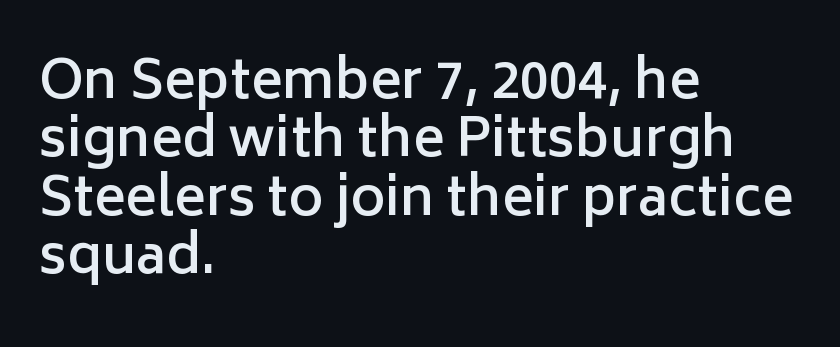
Q: Is the text bold? A: Semi-bold.
Q: Is the text italic (slanted)? A: No, it is upright.
Q: Is the typeface a serif or a sans-serif typeface? A: Sans-serif.
Q: Is the text underlined? A: No.
Q: How is the paragraph aligned? A: Left-aligned.
Q: Is the spacing between letters normal or unusually wide? A: Normal.
Q: Is the spacing between lines tight, normal or loose? A: Tight.
Q: Width (condensed, normal, or wide)? A: Normal.
Q: Stroke contrast? A: Low.
Q: x-height? A: Medium.
Q: Monospaced? A: No.
